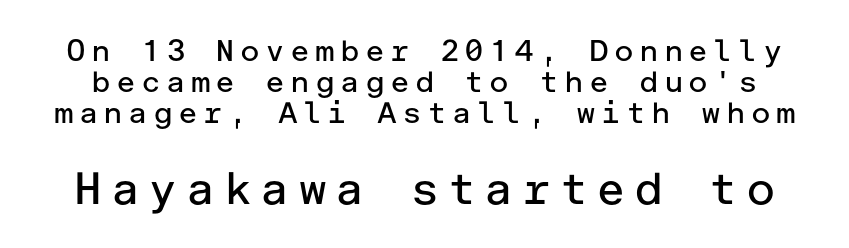
{"serif": "no", "italic": "no", "bold": "no", "weight": "regular", "width": "normal", "stroke_contrast": "low", "x_height": "medium", "underline": "no", "line_spacing": "tight", "line_spacing_ratio": 1.03, "larger_block": "second", "size_ratio": 1.5, "glyph_px": 45}
